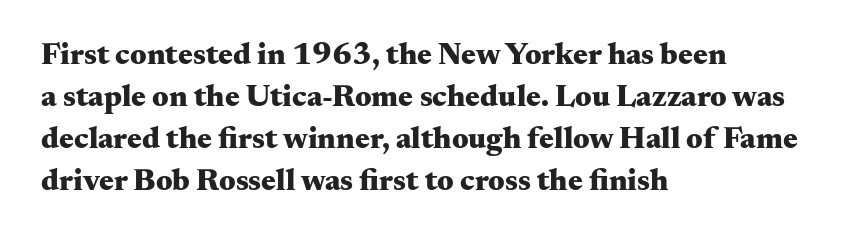
The image shows 31 px heavy, wide serif type, upright; set left-aligned, normal line spacing (1.35x), normal letter spacing, not underlined; medium stroke contrast and a small x-height.
